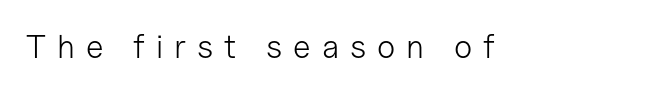
{"serif": "no", "italic": "no", "bold": "no", "weight": "light", "width": "normal", "stroke_contrast": "low", "x_height": "medium", "monospaced": "no", "underline": "no", "letter_spacing": "wide", "letter_spacing_em": 0.33, "glyph_px": 33}
